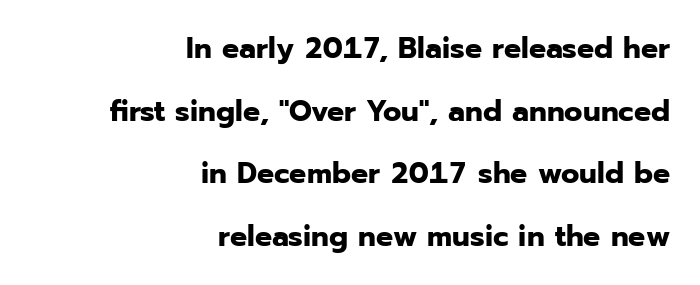
The image shows 30 px bold sans-serif type, upright; set right-aligned, loose line spacing (2.09x), normal letter spacing, not underlined; low stroke contrast and a medium x-height.
